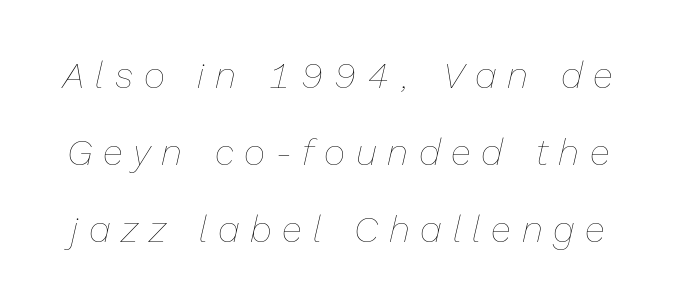
{"italic": "yes", "lean": "right", "slant_degrees": 13, "bold": "no", "weight": "thin", "width": "normal", "stroke_contrast": "low", "x_height": "medium", "monospaced": "no", "underline": "no", "line_spacing": "loose", "line_spacing_ratio": 2.08, "letter_spacing": "wide", "letter_spacing_em": 0.29, "glyph_px": 37}
